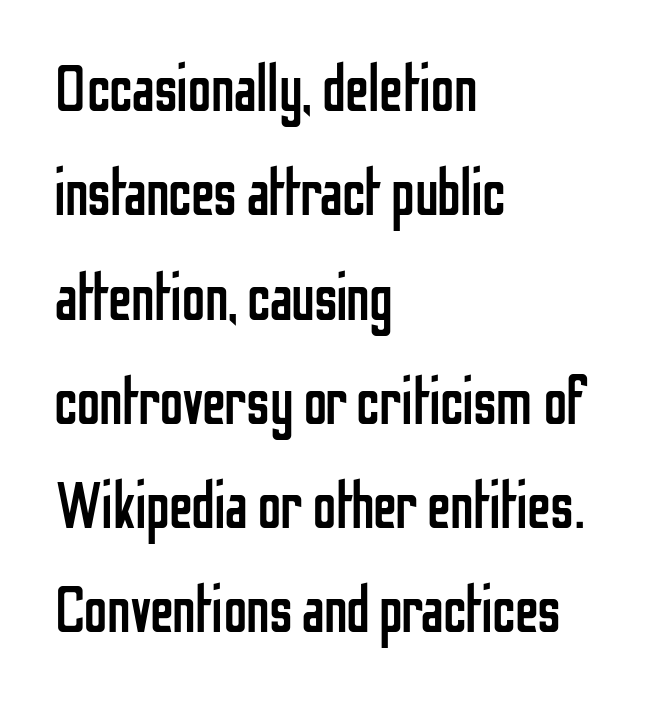
Q: Is the text bold? A: No.
Q: Is the text italic (slanted)? A: No, it is upright.
Q: Is the typeface a serif or a sans-serif typeface? A: Sans-serif.
Q: Is the text underlined? A: No.
Q: How is the paragraph aligned? A: Left-aligned.
Q: Is the spacing between letters normal or unusually wide? A: Normal.
Q: Is the spacing between lines tight, normal or loose? A: Normal.
Q: Width (condensed, normal, or wide)? A: Condensed.
Q: Stroke contrast? A: Low.
Q: x-height? A: Medium.
Q: Monospaced? A: No.
